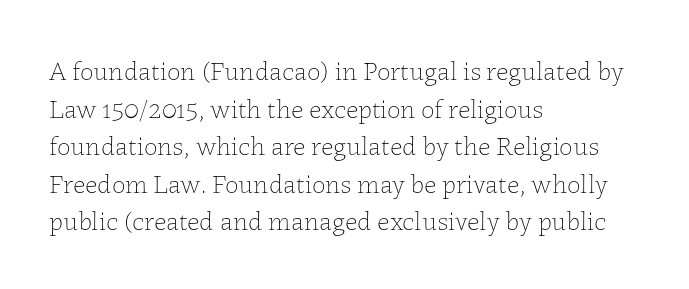
Notice how the stems are strictly vertical — no italics here. A bare baseline throughout the passage. Inter-character spacing is left at the font's built-in metrics. Vertical spacing — default. The ragged edge is on the right, which tells us the setting is flush left. The font sits on the lighter half of the weight spectrum, regular included.
